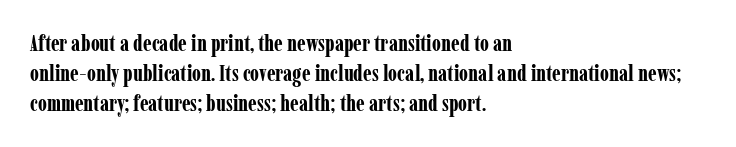
Q: Is the text bold? A: Yes.
Q: Is the text italic (slanted)? A: No, it is upright.
Q: Is the text underlined? A: No.
Q: How is the paragraph aligned? A: Left-aligned.
Q: Is the spacing between letters normal or unusually wide? A: Normal.
Q: Is the spacing between lines tight, normal or loose? A: Normal.
